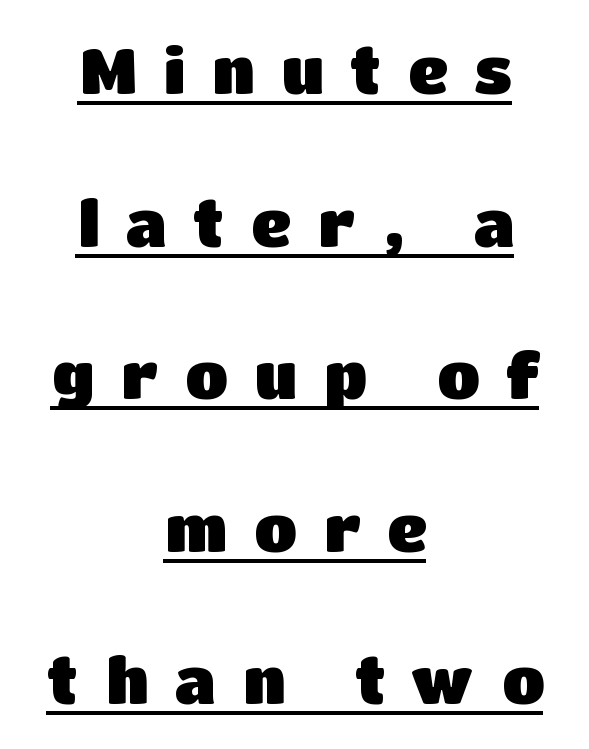
{"serif": "no", "italic": "no", "bold": "yes", "weight": "heavy", "width": "normal", "stroke_contrast": "low", "x_height": "large", "monospaced": "no", "underline": "yes", "align": "center", "line_spacing": "loose", "line_spacing_ratio": 2.46, "letter_spacing": "wide", "letter_spacing_em": 0.43, "glyph_px": 62}
